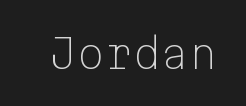
The passage shown is typeset with a sans-serif family. Vertical strokes here are truly vertical. Counters stay open thanks to moderate or lighter strokes. What stands out about the letter spacing? Nothing — it is the standard amount.
